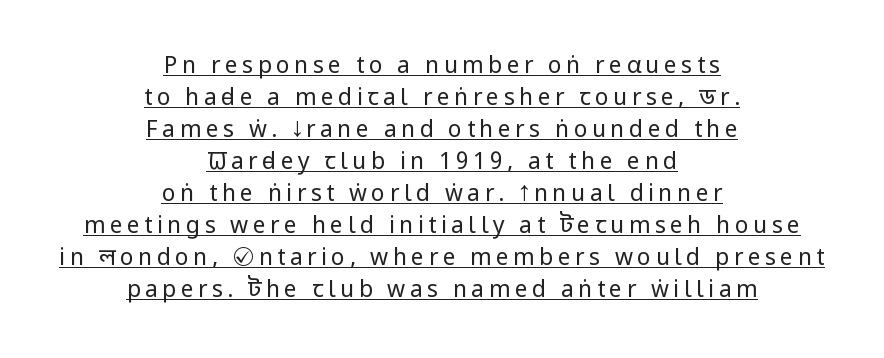
These characters rest on top of a visible drawn line. Typeset on center — no edge is straight. A quiet, ordinary-to-light weight characterises the typeface. Students, observe: this is what conventionally led text looks like. It's the straight-up-and-down kind of type.
